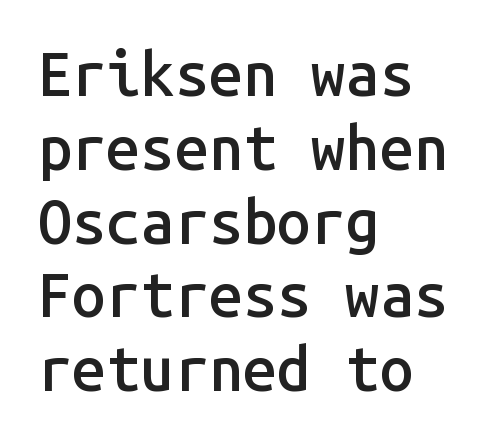
Q: Is the text bold? A: Semi-bold.
Q: Is the text italic (slanted)? A: No, it is upright.
Q: Is the typeface a serif or a sans-serif typeface? A: Sans-serif.
Q: Is the text underlined? A: No.
Q: How is the paragraph aligned? A: Left-aligned.
Q: Is the spacing between letters normal or unusually wide? A: Normal.
Q: Width (condensed, normal, or wide)? A: Normal.
Q: Stroke contrast? A: Low.
Q: x-height? A: Medium.
Q: Monospaced? A: Yes.
